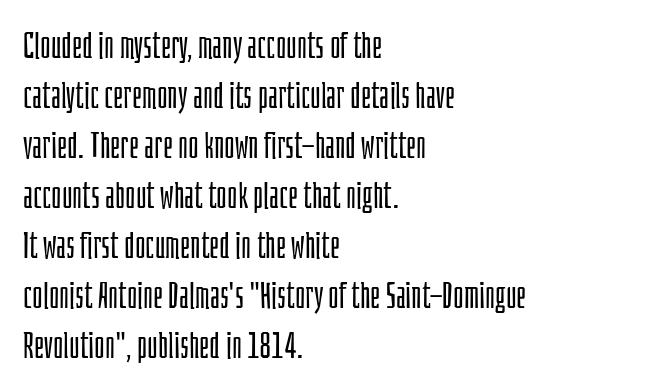
Letters have the restrained weight of plain body copy at most. The font family rendered here belongs to the sans-serif group. Nothing unusual about the tracking: characters are spaced as the font intends. Notice how descenders clear the ascenders below comfortably — that's standard leading.
